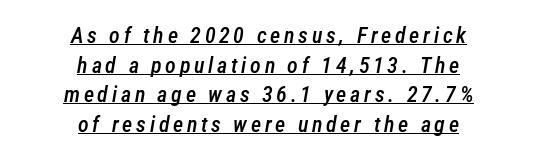
This rendering uses center alignment, leaving both contours irregular but symmetric. Rows of type keep a routine distance in the vertical direction. Style check: oblique. This sample carries an underscore along the baseline area. Weight: semibold (demi).
